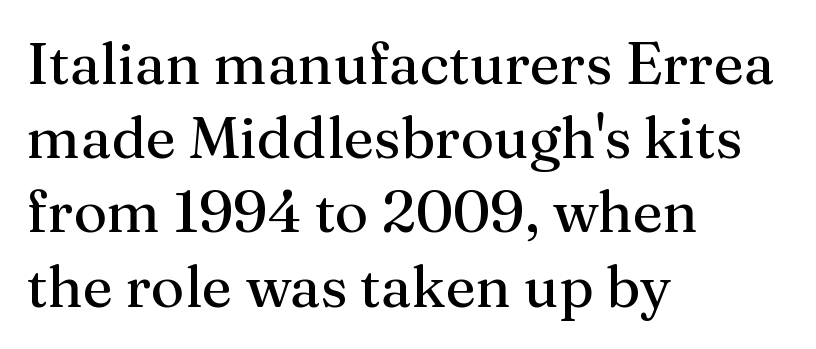
The image shows 58 px regular-weight serif type, upright; set left-aligned, normal line spacing (1.28x), normal letter spacing, not underlined; medium stroke contrast and a medium x-height.
